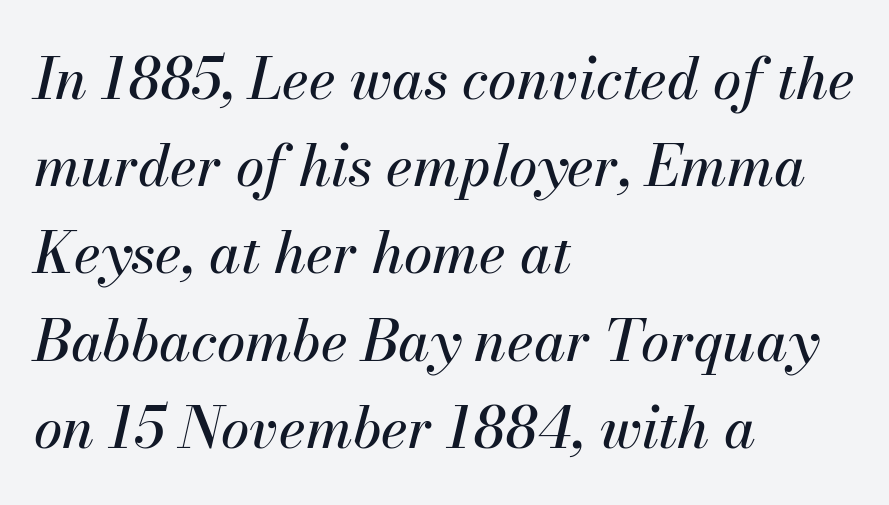
{"italic": "yes", "lean": "right", "slant_degrees": 13, "width": "normal", "stroke_contrast": "medium", "x_height": "small", "monospaced": "no", "underline": "no", "align": "left", "line_spacing": "normal", "line_spacing_ratio": 1.53, "letter_spacing": "normal", "letter_spacing_em": 0.0, "glyph_px": 57}
